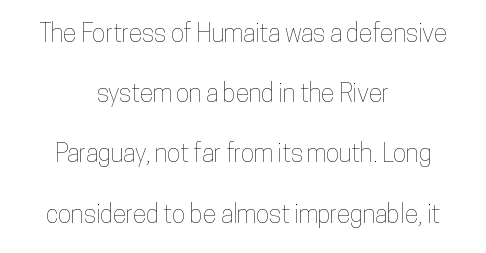
The image shows 25 px text type, upright; set centered, loose line spacing (2.41x), normal letter spacing, not underlined.
